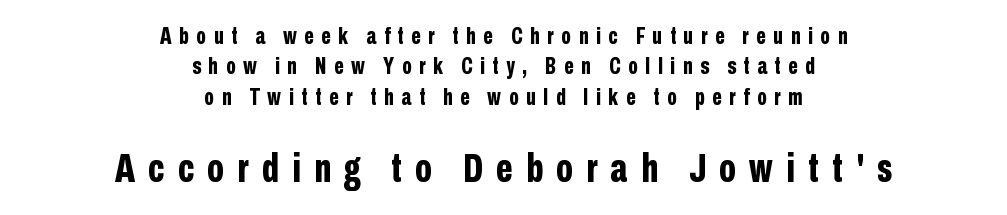
Reading top to bottom, the characters get bigger at the block break. A typesetter would call this proportional, since set widths differ per character. Each new line begins a customary step beneath the previous one. The type family on display is of the sans-serif kind. Quick note: underline off.
